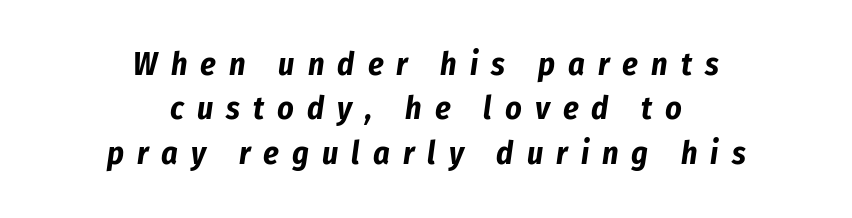
The image shows 32 px bold, condensed type, italic (leaning right); set centered, normal line spacing (1.39x), unusually wide letter spacing (+0.41 em), not underlined; low stroke contrast and a medium x-height.
